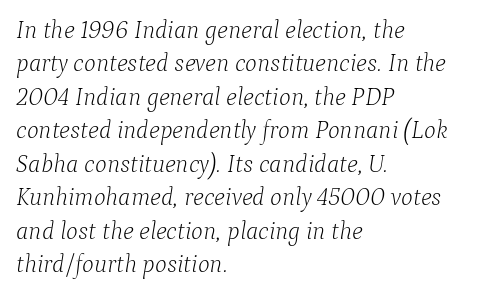
{"italic": "yes", "lean": "right", "slant_degrees": 9, "bold": "no", "underline": "no", "align": "left", "line_spacing": "normal", "line_spacing_ratio": 1.34, "letter_spacing": "normal", "letter_spacing_em": 0.0, "glyph_px": 25}
